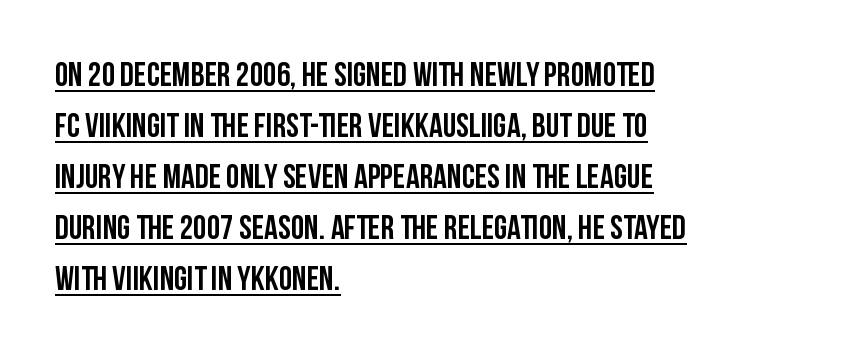
Where is the straight margin? On the left. The specimen includes a rule beneath the text block's lines. The passage shown is typed in a proportional face where columns would drift. Normally led — the rows are evenly, conventionally spaced. There is no visible air inserted between adjacent glyphs.
